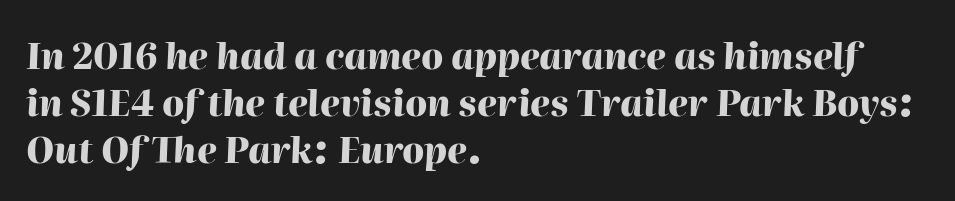
The image shows 36 px heavy type, italic (leaning right); set left-aligned, normal line spacing (1.3x), normal letter spacing, not underlined; high stroke contrast and a medium x-height.
